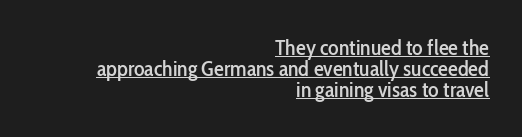
Q: Is the text italic (slanted)? A: No, it is upright.
Q: Is the text underlined? A: Yes.
Q: How is the paragraph aligned? A: Right-aligned.
Q: Is the spacing between letters normal or unusually wide? A: Normal.
Q: Is the spacing between lines tight, normal or loose? A: Tight.
